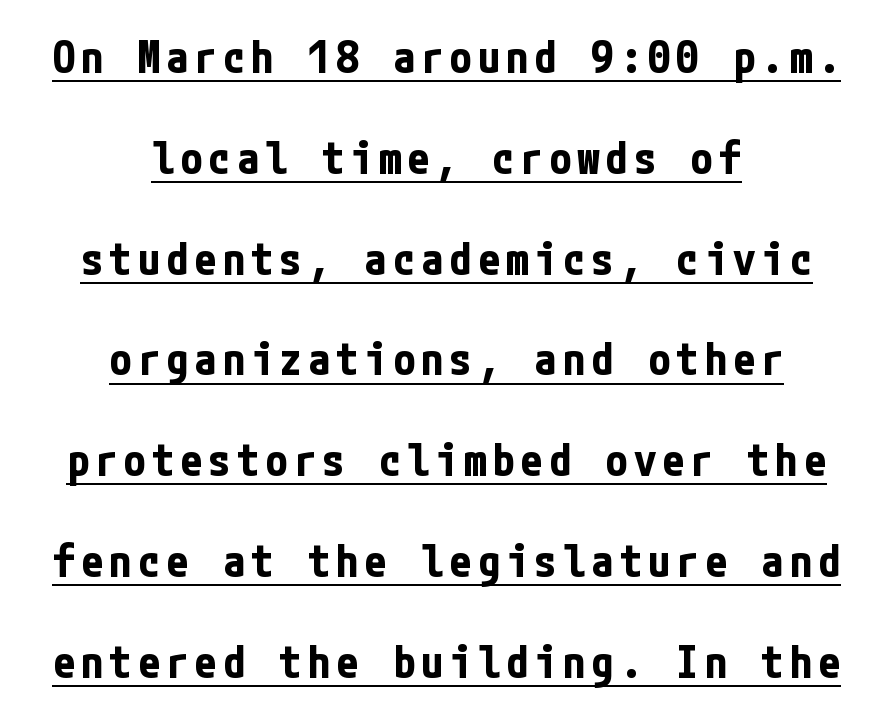
The image shows 45 px bold, condensed sans-serif type, upright; set centered, loose line spacing (2.24x), underlined; low stroke contrast and a medium x-height.
